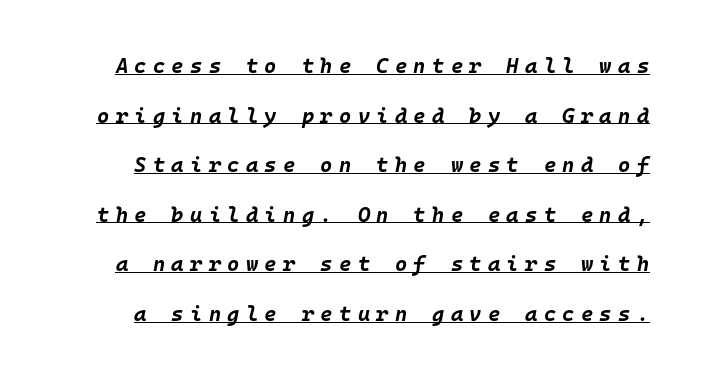
{"italic": "yes", "lean": "right", "slant_degrees": 10, "bold": "yes", "underline": "yes", "line_spacing": "loose", "line_spacing_ratio": 2.36, "letter_spacing": "wide", "letter_spacing_em": 0.3, "glyph_px": 21}
